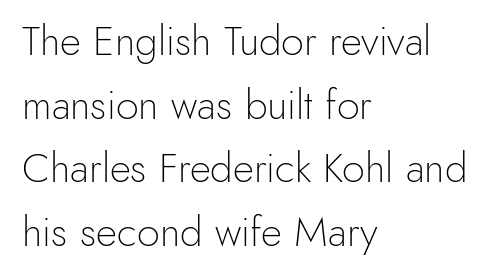
{"serif": "no", "italic": "no", "bold": "no", "weight": "light", "width": "normal", "x_height": "small", "monospaced": "no", "underline": "no", "align": "left", "line_spacing": "normal", "line_spacing_ratio": 1.55, "letter_spacing": "normal", "letter_spacing_em": 0.0, "glyph_px": 41}
